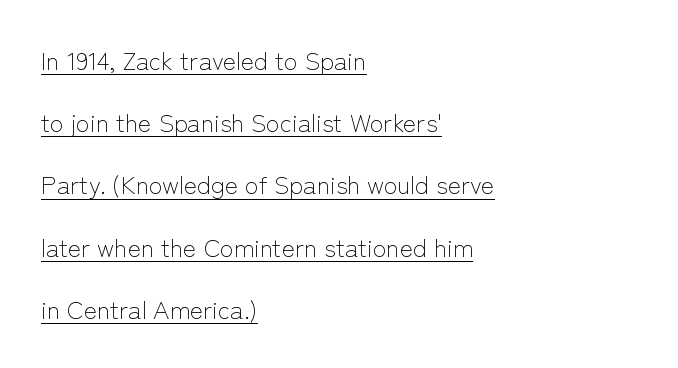
The tracking reads as untouched default to a designer's eye. Style check: upright. Is there an underline? Yes — a line sits under the letters. Rows of type keep a wide berth in the vertical direction. The face looks like a standard text weight, possibly lighter.
